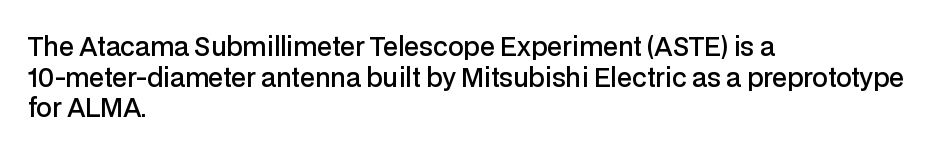
The image shows 25 px text type, upright; set left-aligned, line spacing 1.23x, normal letter spacing, not underlined.
